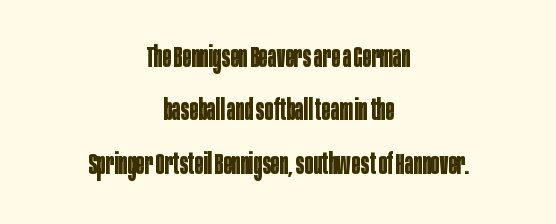
Underlining? Definitely not there. Think of a printed novel: that variable character pitch is what you see here. The typography opts for an upright posture over an oblique one. Strokes here are thick enough to call this a true bold. Typographically, this falls in the sans-serif category. Where is the straight margin? There isn't one; the lines are centered.
